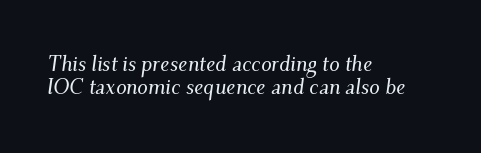
{"italic": "yes", "lean": "right", "slant_degrees": 9, "underline": "no", "align": "left", "line_spacing": "tight", "line_spacing_ratio": 1.1, "letter_spacing": "normal", "letter_spacing_em": 0.0, "glyph_px": 21}
